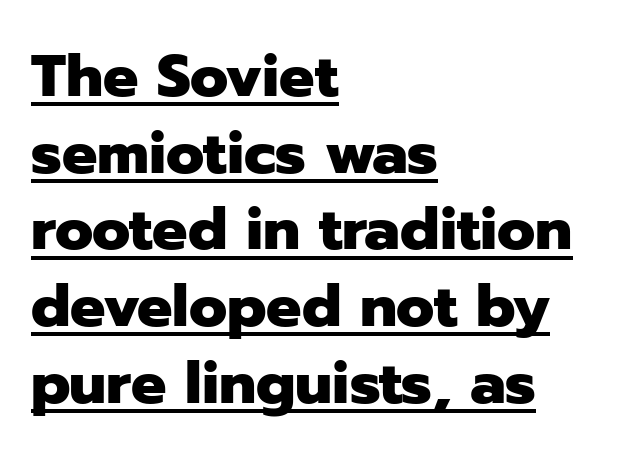
Weight: bold. I'd call this a sans setting — the letters go barefoot. The compositor pushed each line to the left boundary. The glyphs are accompanied by a horizontal stroke just below them. Evenly set lines give the paragraph a standard silhouette. Caption: standard tracking, unaltered.
